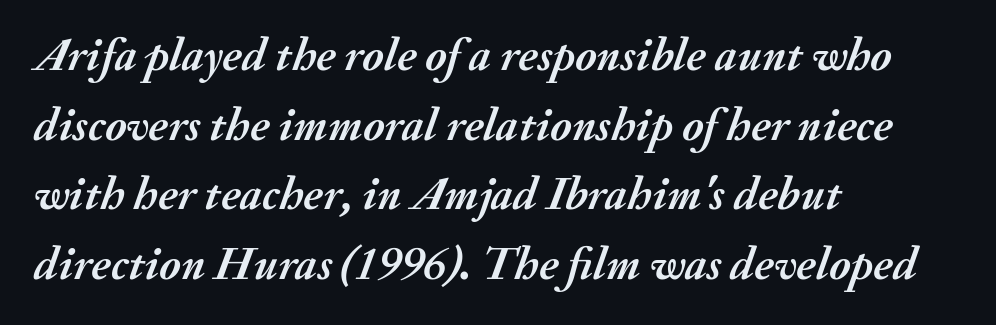
The image shows 47 px semibold type, italic (leaning right); set left-aligned, normal line spacing (1.48x), normal letter spacing, not underlined; medium stroke contrast and a small x-height.
